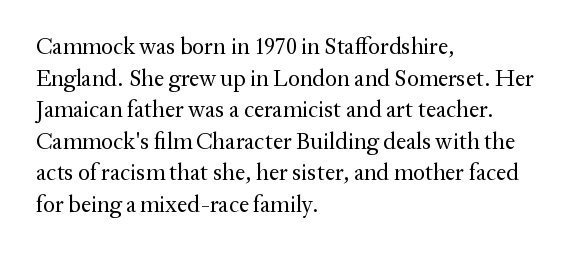
Q: Is the text bold? A: No.
Q: Is the text italic (slanted)? A: No, it is upright.
Q: Is the text underlined? A: No.
Q: How is the paragraph aligned? A: Left-aligned.
Q: Is the spacing between letters normal or unusually wide? A: Normal.
Q: Is the spacing between lines tight, normal or loose? A: Normal.
